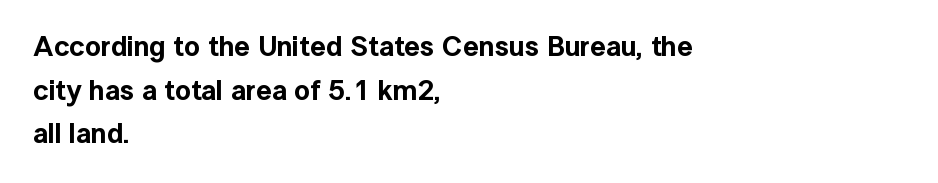
The image shows 28 px sans-serif type, upright; set left-aligned, normal line spacing (1.56x), normal letter spacing, not underlined; a medium x-height.
